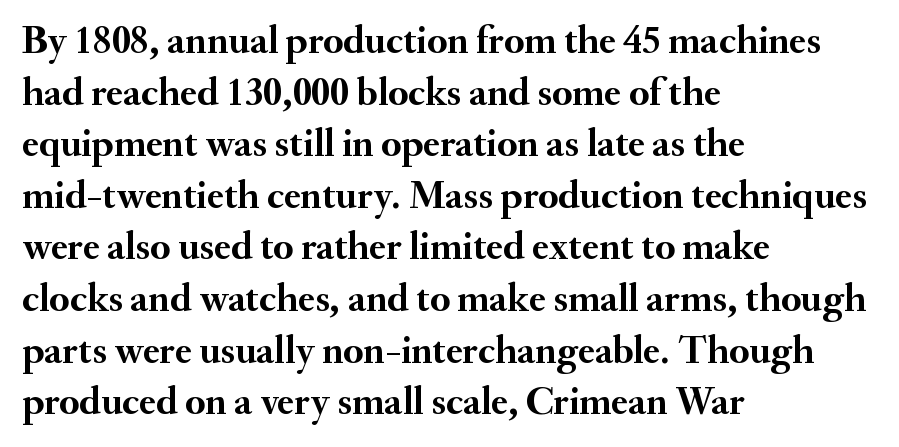
{"serif": "yes", "italic": "no", "bold": "yes", "weight": "semibold", "width": "normal", "stroke_contrast": "medium", "x_height": "small", "monospaced": "no", "underline": "no", "align": "left", "line_spacing": "normal", "line_spacing_ratio": 1.29, "letter_spacing": "normal", "letter_spacing_em": 0.0, "glyph_px": 40}
